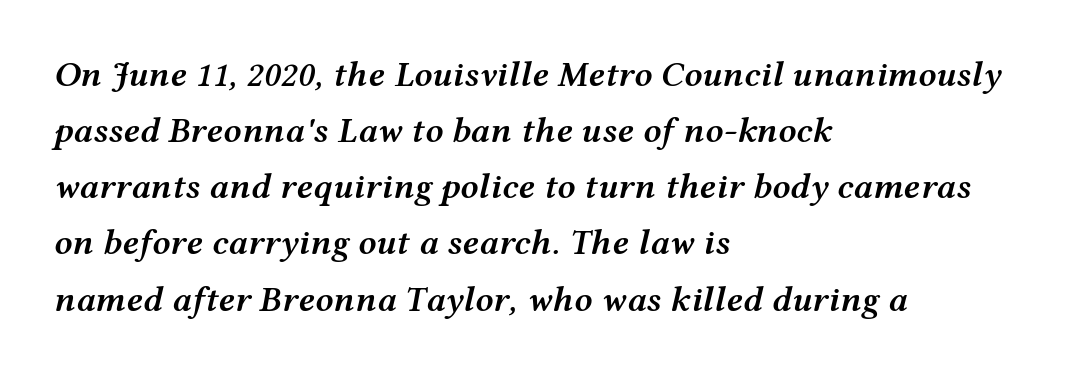
{"italic": "yes", "lean": "right", "slant_degrees": 12, "bold": "semi", "weight": "semibold", "width": "wide", "stroke_contrast": "medium", "x_height": "medium", "monospaced": "no", "underline": "no", "align": "left", "line_spacing": "normal", "line_spacing_ratio": 1.56, "letter_spacing": "normal", "letter_spacing_em": 0.0, "glyph_px": 36}
